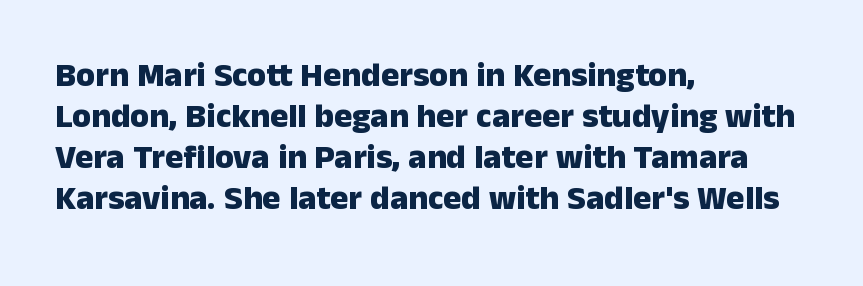
The image shows 34 px heavy sans-serif type, upright; set left-aligned, line spacing 1.21x, normal letter spacing, not underlined; low stroke contrast and a medium x-height.
